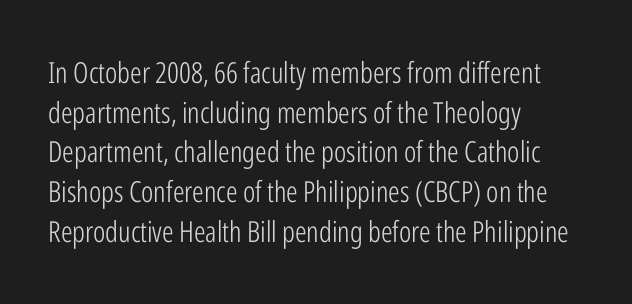
The image shows 29 px light, condensed sans-serif type, upright; set left-aligned, normal line spacing (1.37x), normal letter spacing, not underlined; low stroke contrast and a medium x-height.
